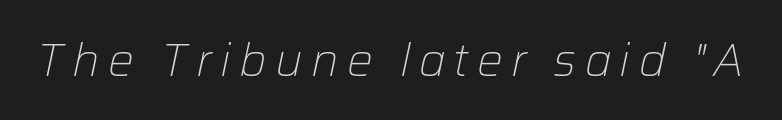
The image shows 46 px light type, italic (leaning right); set not underlined; low stroke contrast and a medium x-height.
